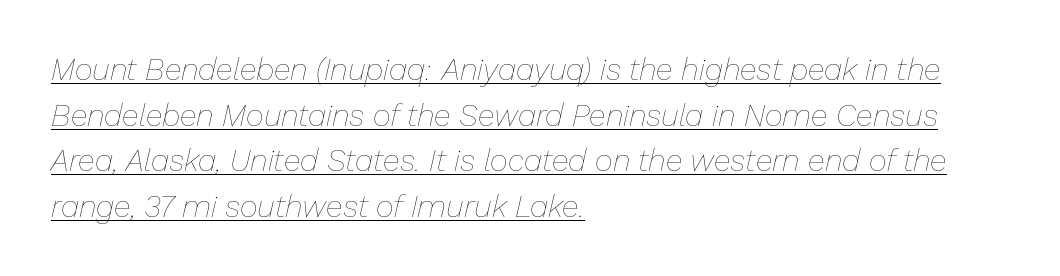
Q: Is the text bold? A: No.
Q: Is the text italic (slanted)? A: Yes, it leans right by about 13 degrees.
Q: Is the text underlined? A: Yes.
Q: How is the paragraph aligned? A: Left-aligned.
Q: Is the spacing between letters normal or unusually wide? A: Normal.
Q: Is the spacing between lines tight, normal or loose? A: Normal.
Q: Width (condensed, normal, or wide)? A: Normal.
Q: Stroke contrast? A: Low.
Q: x-height? A: Medium.
Q: Monospaced? A: No.
